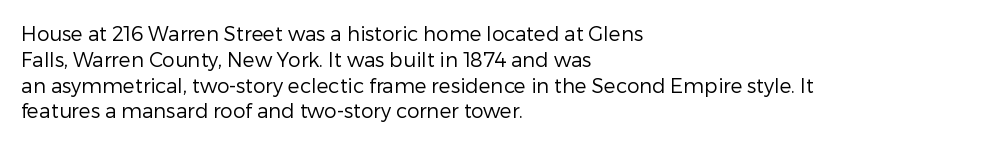
Q: Is the text bold? A: No.
Q: Is the text italic (slanted)? A: No, it is upright.
Q: Is the text underlined? A: No.
Q: How is the paragraph aligned? A: Left-aligned.
Q: Is the spacing between letters normal or unusually wide? A: Normal.
Q: Is the spacing between lines tight, normal or loose? A: Normal.
